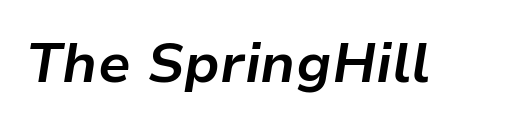
The image shows 55 px bold type, italic (leaning right); set normal letter spacing, not underlined; low stroke contrast and a medium x-height.
